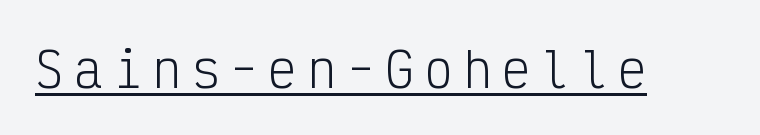
Compared with typical body copy, the letter spacing here is much looser. A baseline rule has been typeset under these characters. Looks like terminal output: every glyph gets an equal slot. Examine the stroke ends and you'll find no serifs. Italic? Not at all — the glyphs are vertical.
